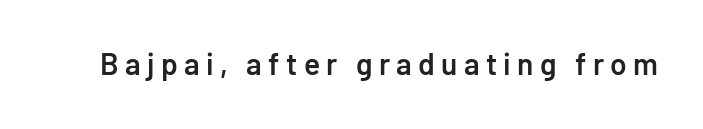
{"serif": "no", "italic": "no", "bold": "semi", "weight": "semibold", "width": "normal", "stroke_contrast": "low", "x_height": "medium", "monospaced": "no", "underline": "no", "letter_spacing": "wide", "letter_spacing_em": 0.21, "glyph_px": 30}
